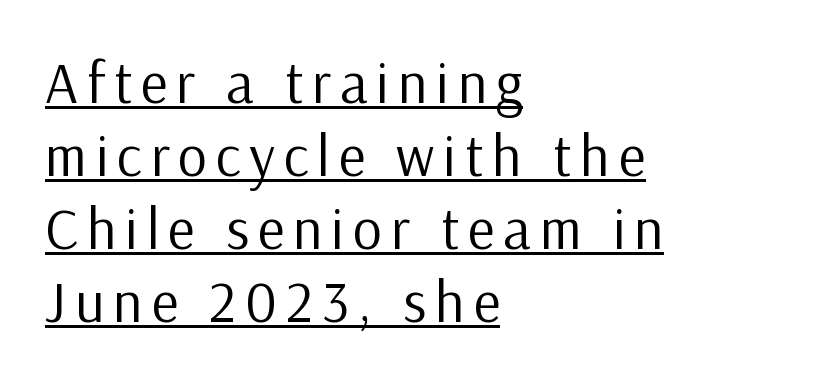
Q: Is the text bold? A: No.
Q: Is the text italic (slanted)? A: No, it is upright.
Q: Is the typeface a serif or a sans-serif typeface? A: Sans-serif.
Q: Is the text underlined? A: Yes.
Q: How is the paragraph aligned? A: Left-aligned.
Q: Is the spacing between lines tight, normal or loose? A: Normal.
Q: Width (condensed, normal, or wide)? A: Normal.
Q: Stroke contrast? A: Low.
Q: x-height? A: Medium.
Q: Monospaced? A: No.
